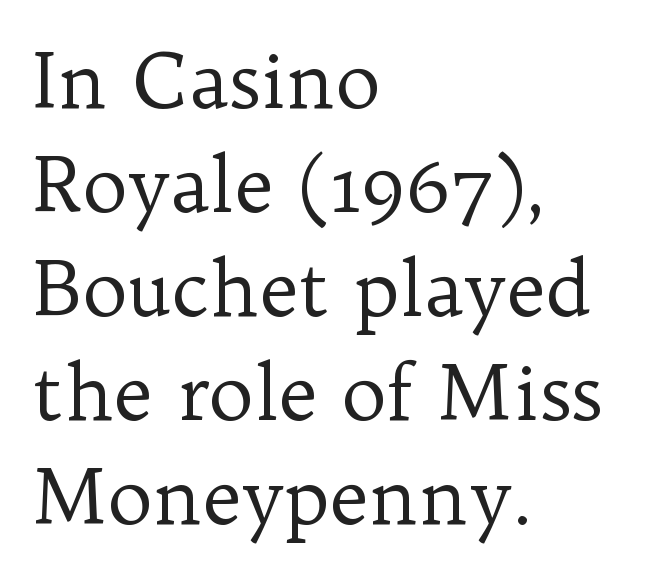
Nope, not italic — everything's standing straight. This sample uses plain, unmodified letter spacing. Weight: in the light-to-regular range. The leading is moderate, giving the passage an even texture. A clean baseline with only descenders dipping below it. The letters carry serifs — small finishing strokes at the ends of their stems.
